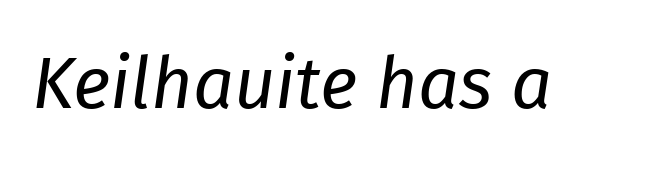
Inter-character spacing is left at the font's built-in metrics. When letters slant like this, we call the style italic. Proportional: the letters do not fall into vertical columns. Descenders hang freely into open space. Unbolded letterforms with no extra heft.
